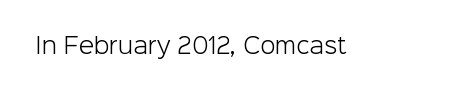
{"italic": "no", "bold": "no", "underline": "no", "letter_spacing": "normal", "letter_spacing_em": 0.0, "glyph_px": 22}
